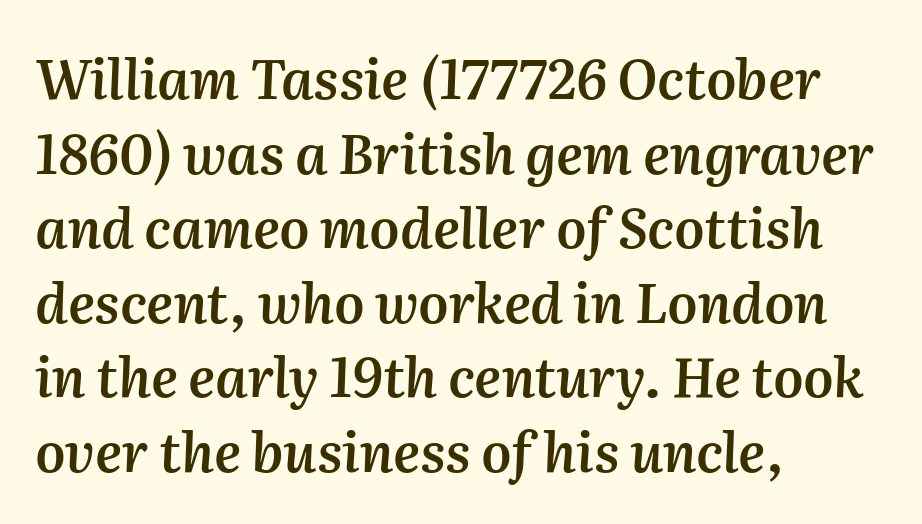
A student would call this left alignment; a typographer would say flush left, rag right. Vertically, the passage feels balanced, rows spaced as you'd expect. Posture: slanted. Letters rest on an invisible, unmarked baseline. The rendering keeps characters at their native spacing. Each letter keeps its own natural width here, so spacing adapts to shape.
